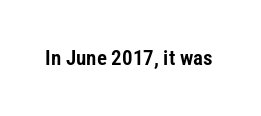
Q: Is the text italic (slanted)? A: No, it is upright.
Q: Is the text underlined? A: No.
Q: Is the spacing between letters normal or unusually wide? A: Normal.
